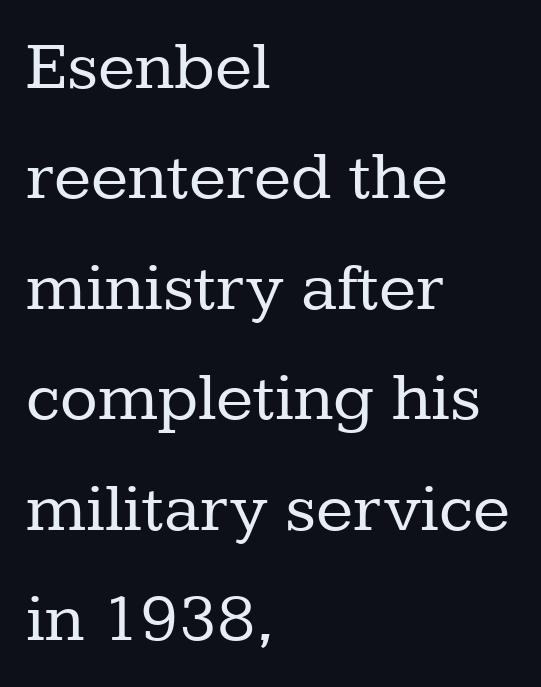
{"serif": "yes", "italic": "no", "bold": "no", "weight": "regular", "width": "normal", "stroke_contrast": "low", "x_height": "medium", "monospaced": "no", "underline": "no", "align": "left", "line_spacing": "normal", "line_spacing_ratio": 1.6, "letter_spacing": "normal", "letter_spacing_em": 0.0, "glyph_px": 69}
